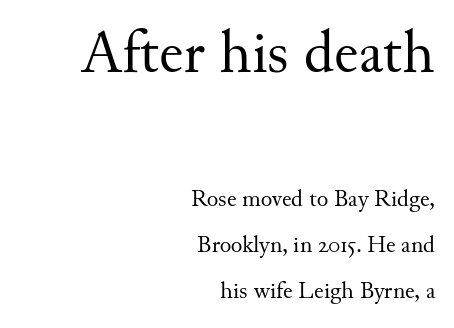
In terms of letterform style, serifs are clearly present. Has an underline been added? It has not. Character widths vary here, with narrow letters taking less room than wide ones. Nope, not italic — everything's standing straight.
